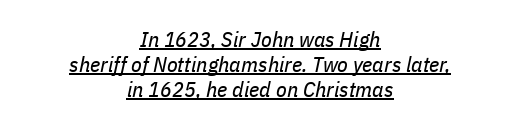
The passage shown is underscored from start to finish. The letterforms sit at book weight or below. A typesetter would call this leading minimal, almost set solid. These lines keep a tight, regular rhythm from letter to letter. There's an unmistakable incline to the writing here.
